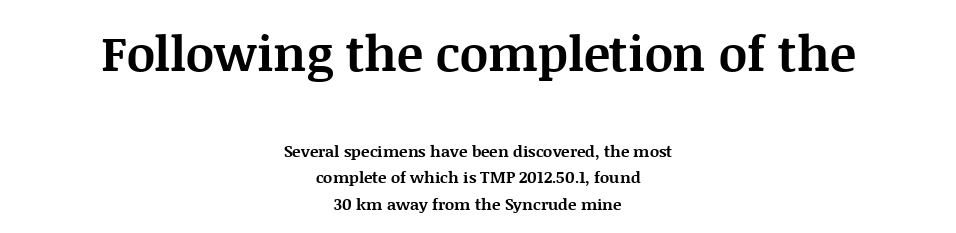
Two sizes are in play, and the larger belongs to the first block. To sum up the face: it has serifs. The passage shown stacks its lines at a standard gap. Nothing unusual about the tracking: characters are spaced as the font intends. This sample is center-justified, so both line endings float freely. Spacing verdict: proportional, widths tailored to each character.
